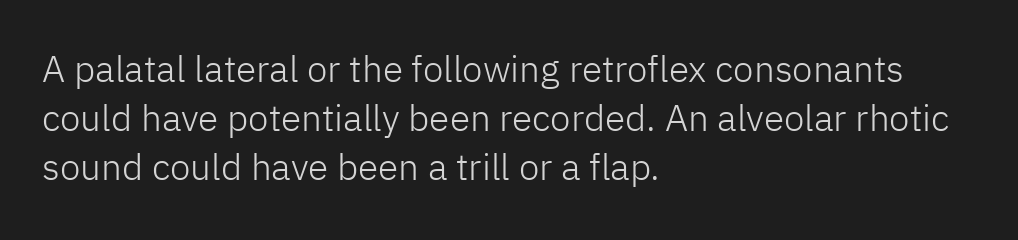
{"serif": "no", "italic": "no", "bold": "no", "weight": "light", "width": "normal", "stroke_contrast": "low", "x_height": "medium", "monospaced": "no", "underline": "no", "align": "left", "line_spacing": "normal", "line_spacing_ratio": 1.32, "letter_spacing": "normal", "letter_spacing_em": 0.0, "glyph_px": 37}
